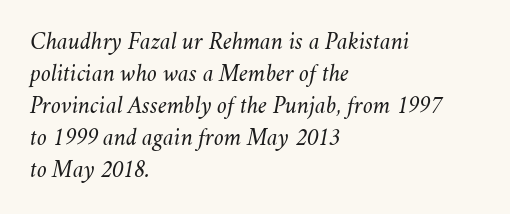
Q: Is the text bold? A: No.
Q: Is the text italic (slanted)? A: Yes, it leans right by about 11 degrees.
Q: Is the text underlined? A: No.
Q: How is the paragraph aligned? A: Left-aligned.
Q: Is the spacing between letters normal or unusually wide? A: Normal.
Q: Is the spacing between lines tight, normal or loose? A: Normal.
